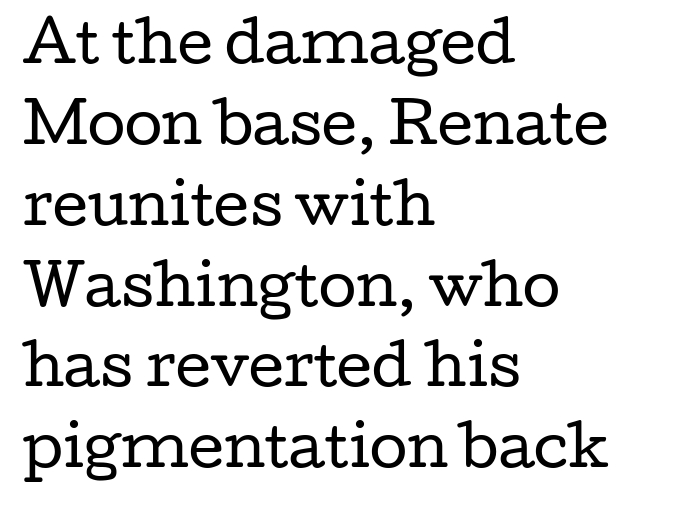
{"serif": "yes", "italic": "no", "bold": "no", "weight": "regular", "width": "wide", "stroke_contrast": "low", "x_height": "medium", "monospaced": "no", "underline": "no", "align": "left", "line_spacing": "normal", "line_spacing_ratio": 1.47, "letter_spacing": "normal", "letter_spacing_em": 0.0, "glyph_px": 55}
